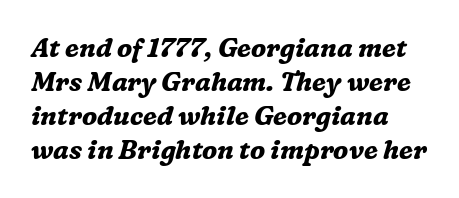
{"italic": "yes", "lean": "right", "slant_degrees": 16, "bold": "yes", "underline": "no", "line_spacing": "normal", "line_spacing_ratio": 1.31, "letter_spacing": "normal", "letter_spacing_em": 0.0, "glyph_px": 26}
